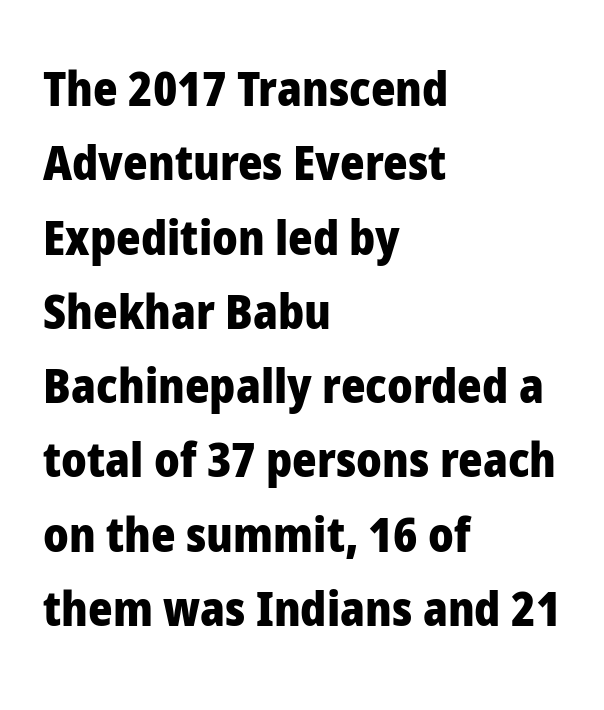
Q: Is the text bold? A: Yes.
Q: Is the text italic (slanted)? A: No, it is upright.
Q: Is the typeface a serif or a sans-serif typeface? A: Sans-serif.
Q: Is the text underlined? A: No.
Q: How is the paragraph aligned? A: Left-aligned.
Q: Is the spacing between letters normal or unusually wide? A: Normal.
Q: Is the spacing between lines tight, normal or loose? A: Normal.
Q: Width (condensed, normal, or wide)? A: Normal.
Q: Stroke contrast? A: Low.
Q: x-height? A: Medium.
Q: Monospaced? A: No.
